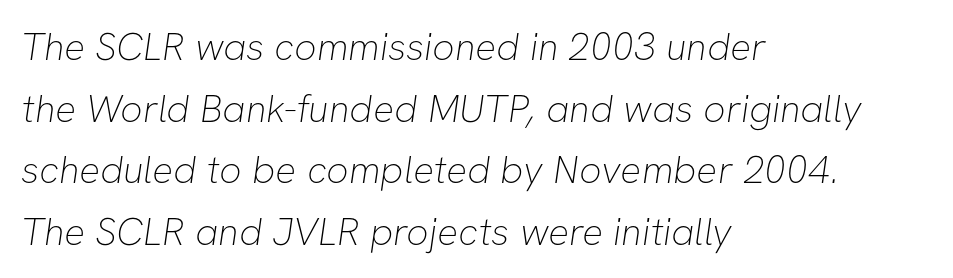
Q: Is the text bold? A: No.
Q: Is the typeface a serif or a sans-serif typeface? A: Sans-serif.
Q: Is the text underlined? A: No.
Q: How is the paragraph aligned? A: Left-aligned.
Q: Is the spacing between letters normal or unusually wide? A: Normal.
Q: Is the spacing between lines tight, normal or loose? A: Normal.
Q: Width (condensed, normal, or wide)? A: Normal.
Q: Stroke contrast? A: Low.
Q: x-height? A: Medium.
Q: Monospaced? A: No.
